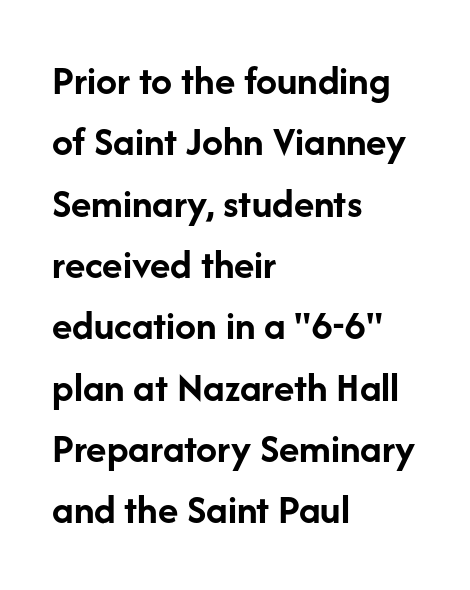
The image shows 42 px semibold sans-serif type, upright; set left-aligned, normal line spacing (1.46x), normal letter spacing, not underlined; low stroke contrast and a medium x-height.
